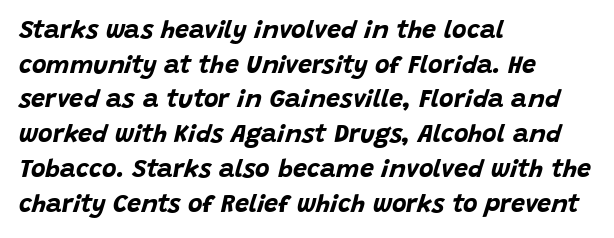
{"italic": "yes", "lean": "right", "slant_degrees": 15, "bold": "yes", "underline": "no", "align": "left", "line_spacing": "normal", "line_spacing_ratio": 1.39, "letter_spacing": "normal", "letter_spacing_em": 0.0, "glyph_px": 25}
